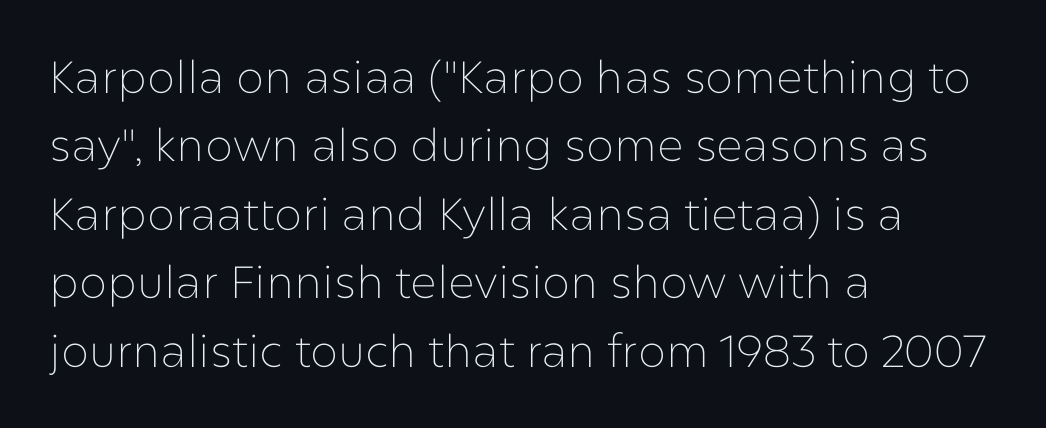
Q: Is the text bold? A: No.
Q: Is the text italic (slanted)? A: No, it is upright.
Q: Is the typeface a serif or a sans-serif typeface? A: Sans-serif.
Q: Is the text underlined? A: No.
Q: How is the paragraph aligned? A: Left-aligned.
Q: Is the spacing between letters normal or unusually wide? A: Normal.
Q: Is the spacing between lines tight, normal or loose? A: Normal.
Q: Width (condensed, normal, or wide)? A: Normal.
Q: Stroke contrast? A: Low.
Q: x-height? A: Medium.
Q: Monospaced? A: No.
